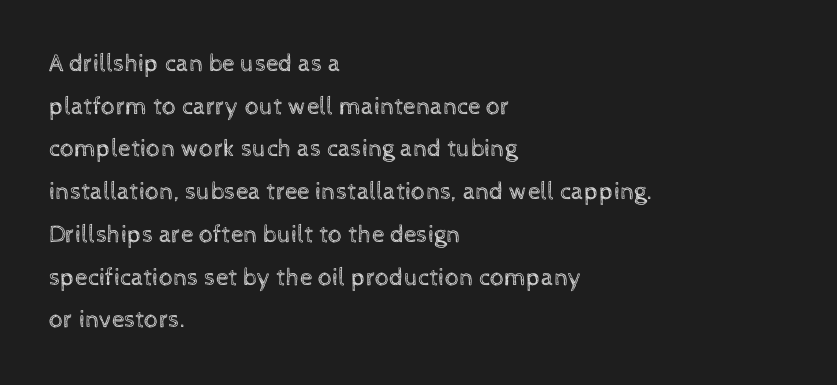
Q: Is the text bold? A: No.
Q: Is the text italic (slanted)? A: No, it is upright.
Q: Is the text underlined? A: No.
Q: How is the paragraph aligned? A: Left-aligned.
Q: Is the spacing between letters normal or unusually wide? A: Normal.
